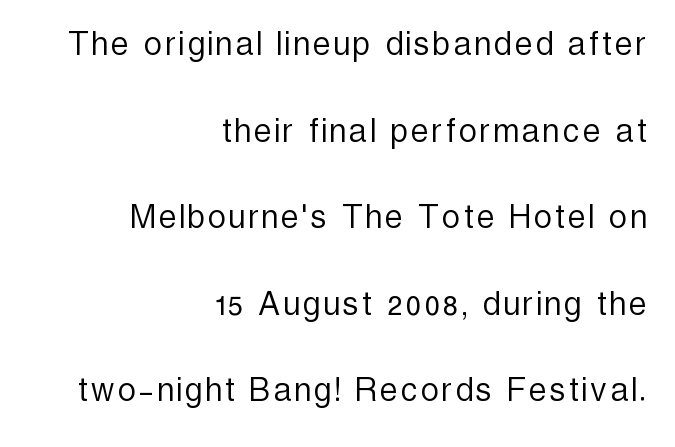
{"serif": "no", "italic": "no", "bold": "no", "weight": "light", "width": "condensed", "x_height": "medium", "monospaced": "no", "underline": "no", "align": "right", "line_spacing": "loose", "line_spacing_ratio": 2.22, "glyph_px": 39}
